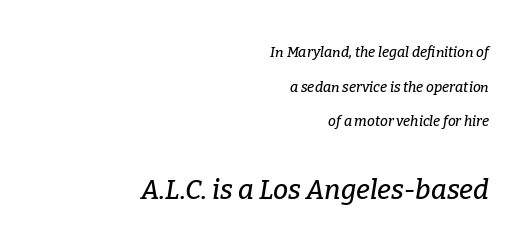
{"italic": "yes", "lean": "right", "slant_degrees": 9, "underline": "no", "align": "right", "line_spacing": "loose", "line_spacing_ratio": 2.48, "letter_spacing": "normal", "letter_spacing_em": 0.0, "larger_block": "second", "size_ratio": 1.93, "glyph_px": 27}
